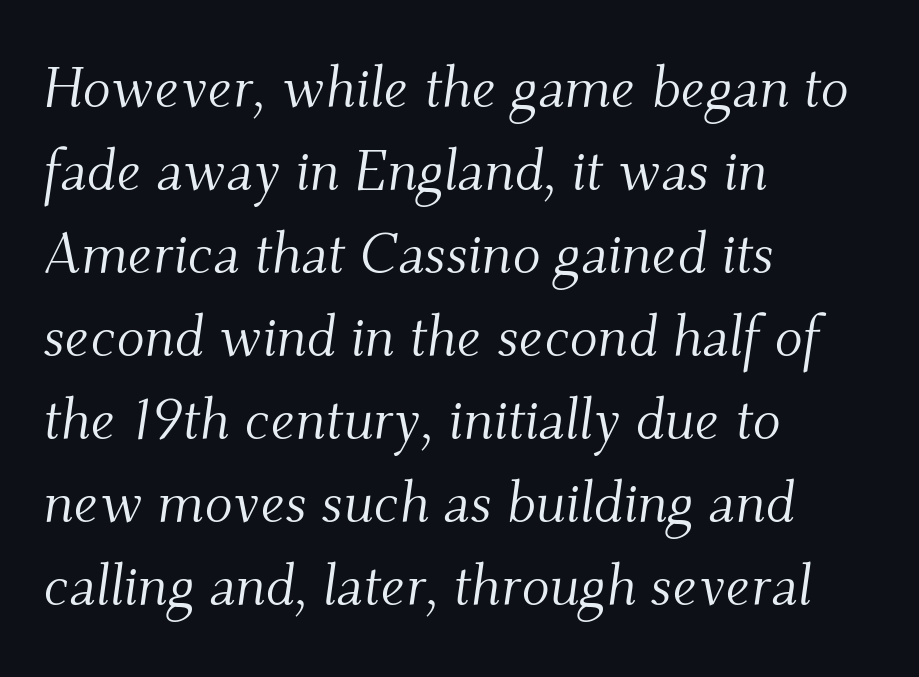
The image shows 58 px light serif type, italic (leaning right); set left-aligned, normal line spacing (1.43x), normal letter spacing, not underlined; medium stroke contrast and a small x-height.
